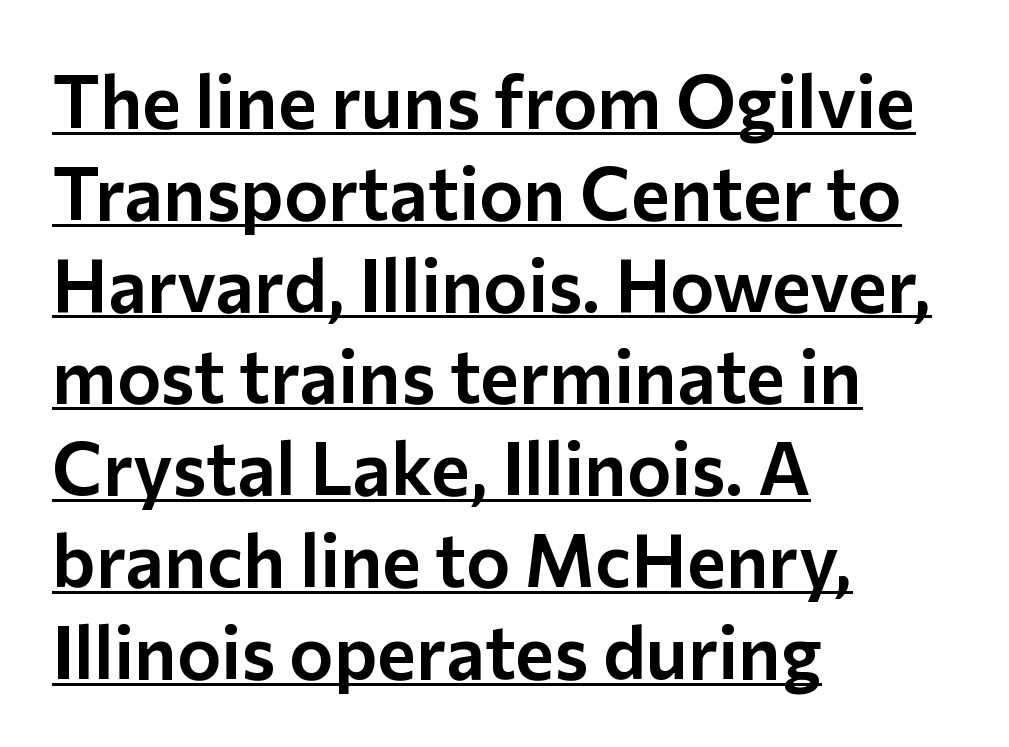
Q: Is the text italic (slanted)? A: No, it is upright.
Q: Is the typeface a serif or a sans-serif typeface? A: Sans-serif.
Q: Is the text underlined? A: Yes.
Q: How is the paragraph aligned? A: Left-aligned.
Q: Is the spacing between letters normal or unusually wide? A: Normal.
Q: Width (condensed, normal, or wide)? A: Normal.
Q: Stroke contrast? A: Low.
Q: x-height? A: Medium.
Q: Monospaced? A: No.
